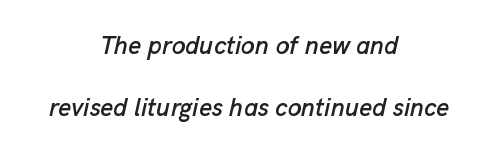
{"italic": "yes", "lean": "right", "slant_degrees": 13, "underline": "no", "align": "center", "line_spacing": "loose", "line_spacing_ratio": 2.5, "letter_spacing": "normal", "letter_spacing_em": 0.0, "glyph_px": 25}
